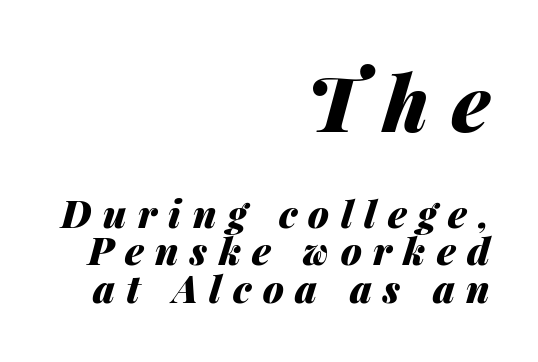
{"italic": "yes", "lean": "right", "slant_degrees": 14, "bold": "yes", "weight": "heavy", "width": "normal", "stroke_contrast": "medium", "x_height": "medium", "monospaced": "no", "underline": "no", "align": "right", "line_spacing": "tight", "line_spacing_ratio": 0.99, "letter_spacing": "wide", "letter_spacing_em": 0.3, "larger_block": "first", "size_ratio": 2.03, "glyph_px": 77}
